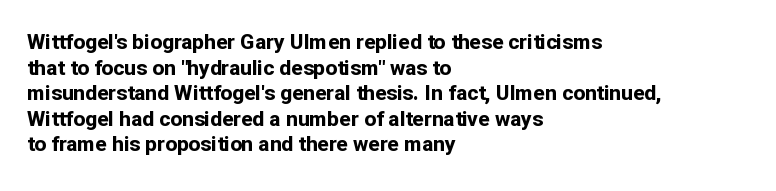
{"italic": "no", "bold": "yes", "underline": "no", "align": "left", "line_spacing_ratio": 1.22, "letter_spacing": "normal", "letter_spacing_em": 0.0, "glyph_px": 21}
